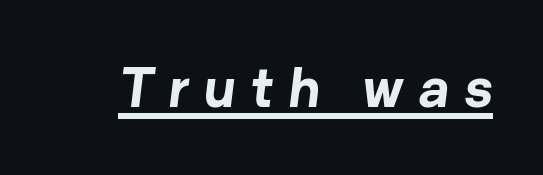
Q: Is the text bold? A: Yes.
Q: Is the typeface a serif or a sans-serif typeface? A: Sans-serif.
Q: Is the text underlined? A: Yes.
Q: Is the spacing between letters normal or unusually wide? A: Unusually wide.
Q: Width (condensed, normal, or wide)? A: Normal.
Q: Stroke contrast? A: Low.
Q: x-height? A: Medium.
Q: Monospaced? A: No.
